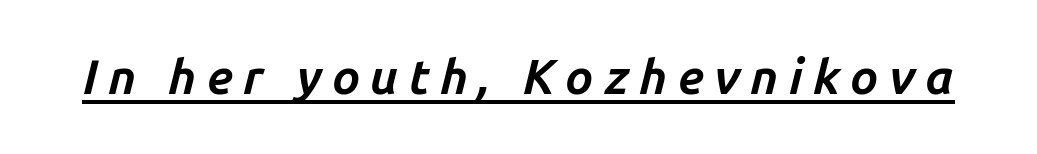
{"italic": "yes", "lean": "right", "slant_degrees": 14, "bold": "yes", "weight": "bold", "width": "normal", "stroke_contrast": "low", "x_height": "medium", "monospaced": "no", "underline": "yes", "letter_spacing": "wide", "letter_spacing_em": 0.21, "glyph_px": 49}
